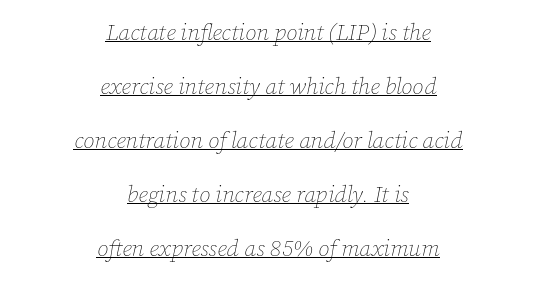
The image shows 23 px text type, italic (leaning right); set centered, loose line spacing (2.35x), normal letter spacing, underlined.
